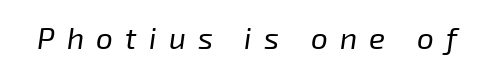
The image shows 30 px regular-weight type, italic (leaning right); set unusually wide letter spacing (+0.41 em), not underlined; low stroke contrast and a medium x-height.
